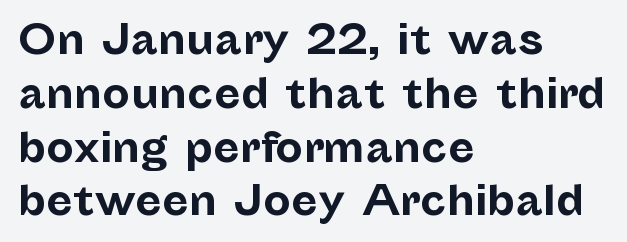
The image shows 39 px bold sans-serif type, upright; set left-aligned, normal line spacing (1.38x), normal letter spacing, not underlined; low stroke contrast and a medium x-height.
